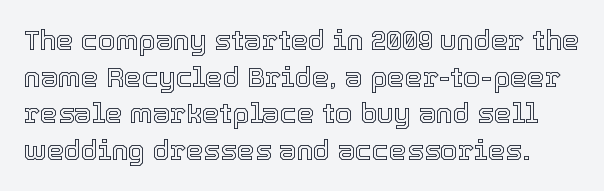
Regular leading. The specimen omits any rule beneath the text block's lines. Varying glyph widths throughout — classic text-font behaviour. The passage shown has conventional tracking throughout.
